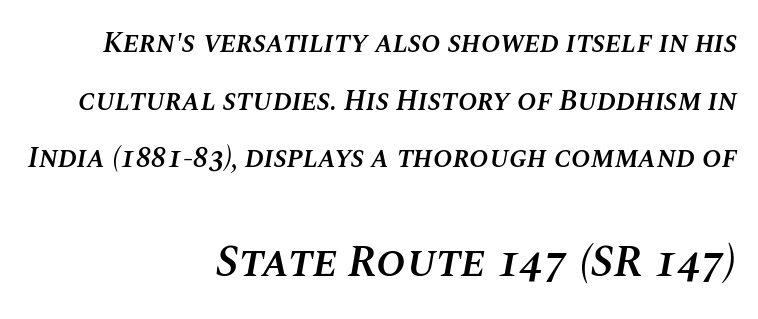
There is no visible air inserted between adjacent glyphs. When letters slant like this, we call the style italic. This rendering uses right alignment, leaving the left contour irregular. Plain, unruled lines of type. A student would notice the bottom passage is typeset larger than what precedes it.
